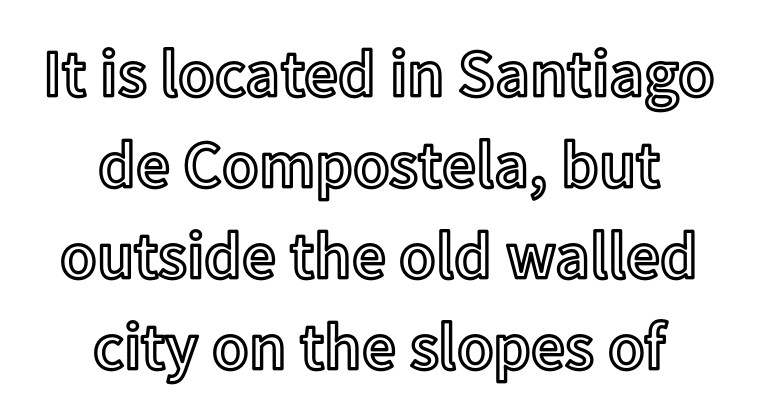
{"italic": "no", "width": "normal", "x_height": "medium", "monospaced": "no", "underline": "no", "align": "center", "line_spacing": "normal", "line_spacing_ratio": 1.36, "letter_spacing": "normal", "letter_spacing_em": 0.0, "glyph_px": 67}
